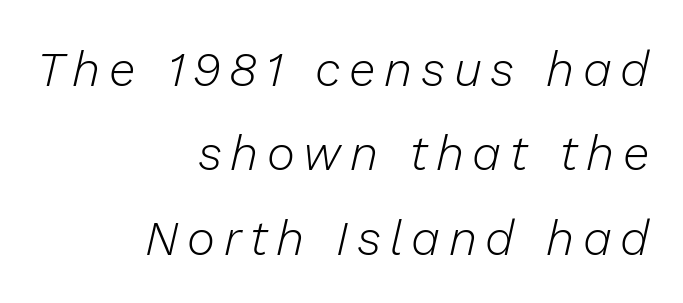
The specimen reads as italic at a glance. Stroke thickness stays within the range of a standard reading face or lighter. Horizontally, the lines are justified to the trailing edge only. Proportional: the letters do not fall into vertical columns. Clear beneath every line of the passage.
